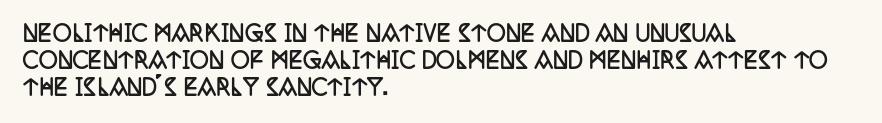
The space directly below the letters is spotless. In terms of leading, this rendering sits right in the middle. Notice how the stems are strictly vertical — no italics here. Honestly, the letter spacing is just normal — you wouldn't notice it. Typesetter's note: full bold, strokes at maximum text heaviness.
